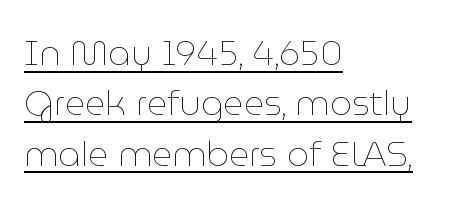
{"italic": "no", "bold": "no", "weight": "thin", "width": "normal", "stroke_contrast": "low", "x_height": "medium", "monospaced": "no", "underline": "yes", "align": "left", "line_spacing": "normal", "line_spacing_ratio": 1.44, "letter_spacing": "normal", "letter_spacing_em": 0.0, "glyph_px": 35}
